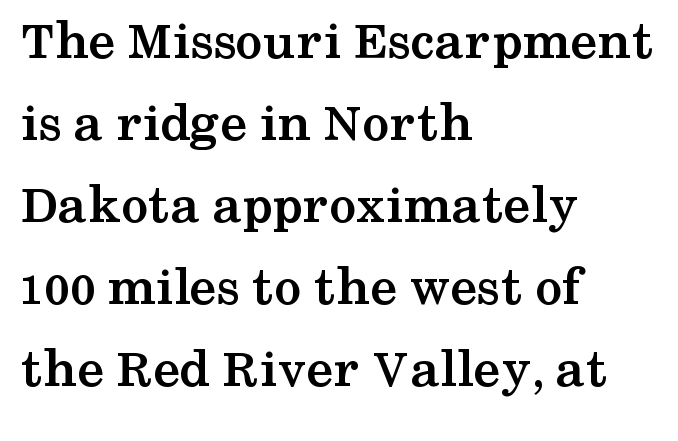
Q: Is the text bold? A: Yes.
Q: Is the text italic (slanted)? A: No, it is upright.
Q: Is the typeface a serif or a sans-serif typeface? A: Serif.
Q: Is the text underlined? A: No.
Q: How is the paragraph aligned? A: Left-aligned.
Q: Is the spacing between letters normal or unusually wide? A: Normal.
Q: Is the spacing between lines tight, normal or loose? A: Normal.
Q: Width (condensed, normal, or wide)? A: Wide.
Q: Stroke contrast? A: Medium.
Q: x-height? A: Medium.
Q: Monospaced? A: No.
